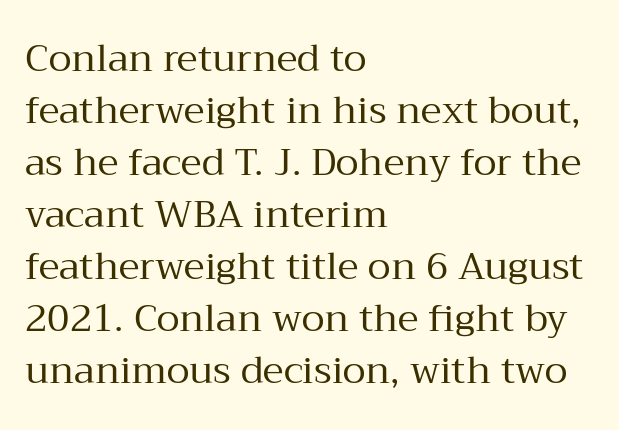
{"serif": "yes", "italic": "no", "bold": "no", "weight": "regular", "width": "normal", "stroke_contrast": "medium", "x_height": "medium", "monospaced": "no", "underline": "no", "align": "left", "line_spacing": "normal", "line_spacing_ratio": 1.37, "letter_spacing": "normal", "letter_spacing_em": 0.0, "glyph_px": 38}
